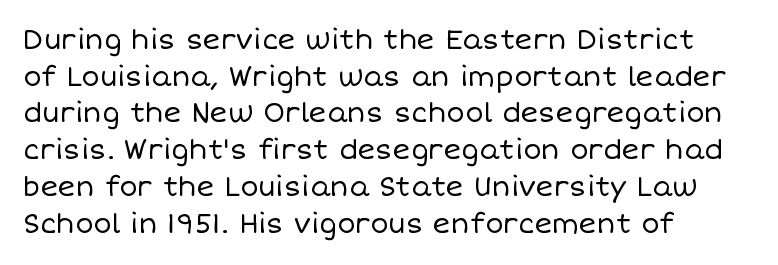
The image shows 27 px text type, upright; set left-aligned, normal line spacing (1.36x), normal letter spacing, not underlined.
